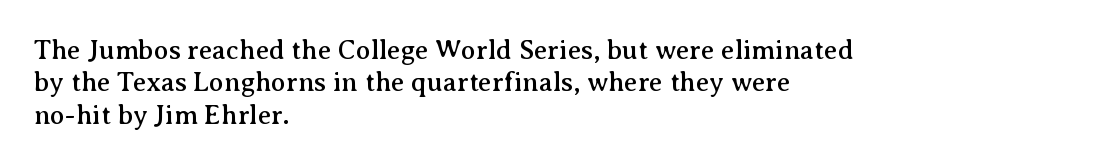
Q: Is the text italic (slanted)? A: No, it is upright.
Q: Is the text underlined? A: No.
Q: How is the paragraph aligned? A: Left-aligned.
Q: Is the spacing between letters normal or unusually wide? A: Normal.
